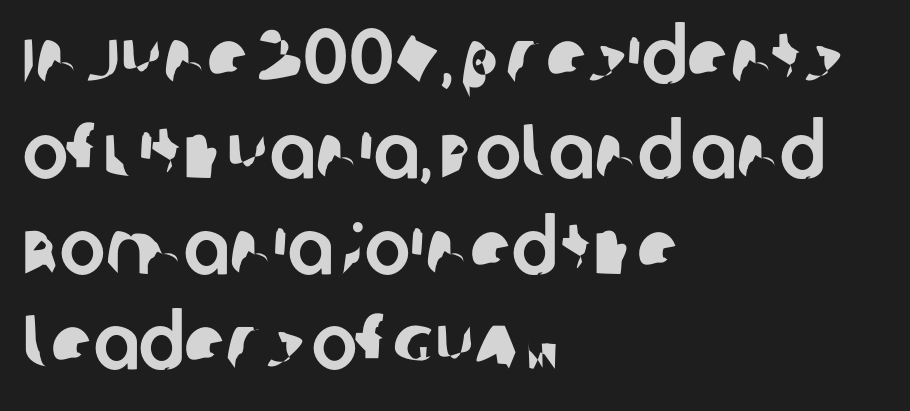
Q: Is the typeface a serif or a sans-serif typeface? A: Sans-serif.
Q: Is the text underlined? A: No.
Q: How is the paragraph aligned? A: Left-aligned.
Q: Is the spacing between letters normal or unusually wide? A: Normal.
Q: Width (condensed, normal, or wide)? A: Normal.
Q: Stroke contrast? A: Low.
Q: x-height? A: Large.
Q: Monospaced? A: No.
